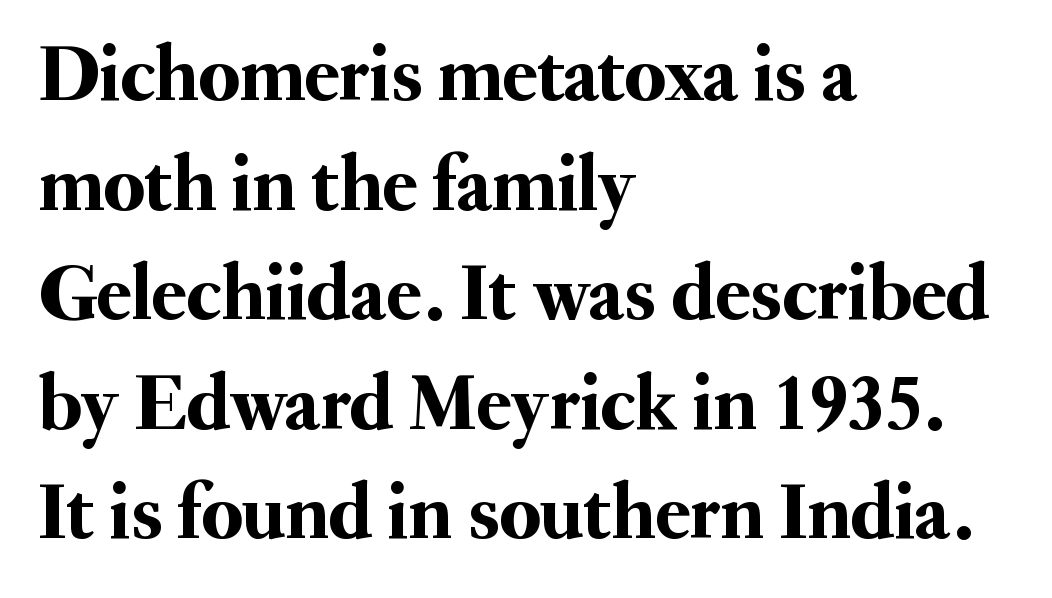
The image shows 80 px serif type, upright; set left-aligned, normal line spacing (1.37x), normal letter spacing, not underlined; medium stroke contrast and a small x-height.
